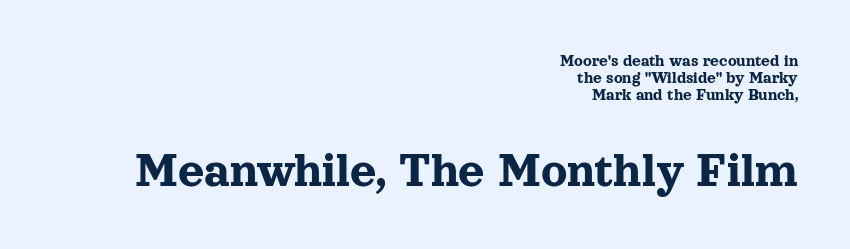
Q: Is the text italic (slanted)? A: No, it is upright.
Q: Is the typeface a serif or a sans-serif typeface? A: Serif.
Q: Is the text underlined? A: No.
Q: How is the paragraph aligned? A: Right-aligned.
Q: Is the spacing between letters normal or unusually wide? A: Normal.
Q: Is the spacing between lines tight, normal or loose? A: Tight.
Q: Which block of text is set in a larger size, the first (top) or the second (bottom)? A: The second (bottom) one.
Q: Width (condensed, normal, or wide)? A: Normal.
Q: x-height? A: Medium.
Q: Monospaced? A: No.
